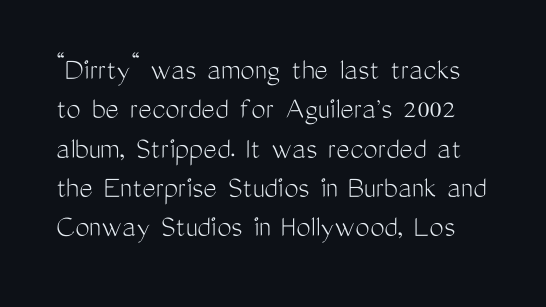
Q: Is the text bold? A: No.
Q: Is the text italic (slanted)? A: No, it is upright.
Q: Is the typeface a serif or a sans-serif typeface? A: Sans-serif.
Q: Is the text underlined? A: No.
Q: Is the spacing between letters normal or unusually wide? A: Normal.
Q: Width (condensed, normal, or wide)? A: Condensed.
Q: Stroke contrast? A: Medium.
Q: x-height? A: Medium.
Q: Monospaced? A: No.
